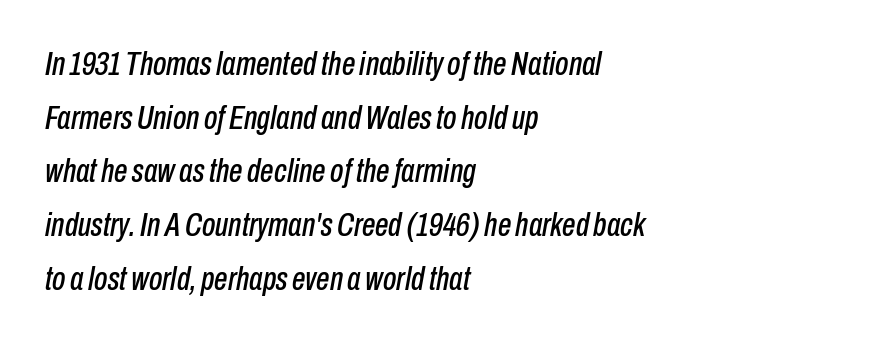
{"italic": "yes", "lean": "right", "slant_degrees": 10, "width": "condensed", "stroke_contrast": "low", "x_height": "medium", "monospaced": "no", "underline": "no", "align": "left", "line_spacing": "normal", "line_spacing_ratio": 1.58, "letter_spacing": "normal", "letter_spacing_em": 0.0, "glyph_px": 34}
